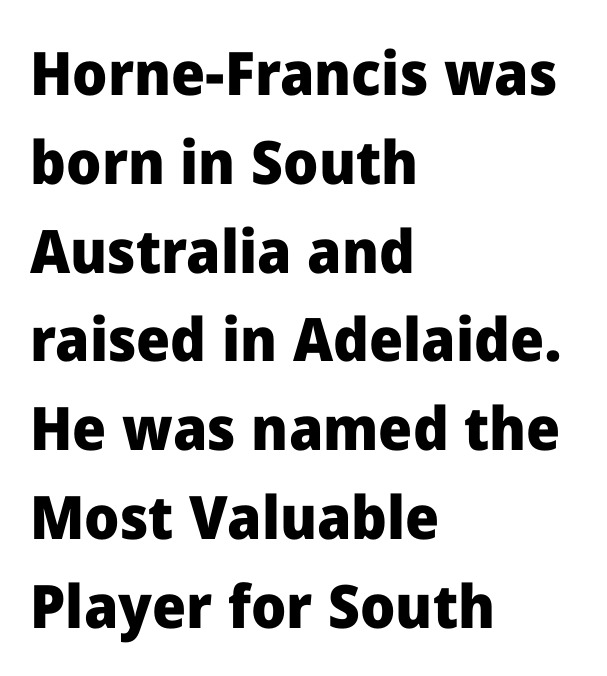
This sample uses a sans-serif face. The leading is moderate, giving the passage an even texture. The baseline area is clear. What stands out about the letter spacing? Nothing — it is the standard amount. Every character sits straight up, as roman type does. One-word summary of the alignment: left.
